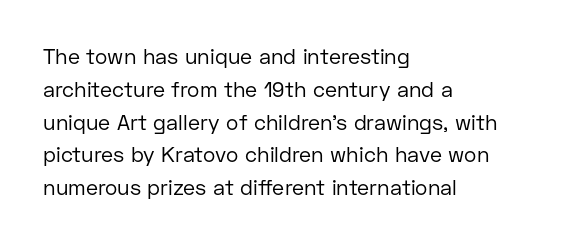
Q: Is the text bold? A: No.
Q: Is the text italic (slanted)? A: No, it is upright.
Q: Is the text underlined? A: No.
Q: How is the paragraph aligned? A: Left-aligned.
Q: Is the spacing between letters normal or unusually wide? A: Normal.
Q: Is the spacing between lines tight, normal or loose? A: Normal.
